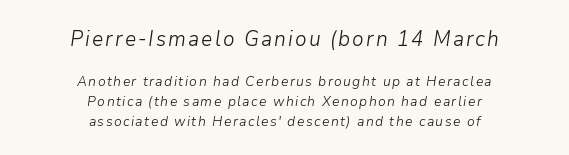
Each line is balanced around a shared central axis. A typesetter would call this leading conventional body-copy spacing. The rendering shrinks the type as you move from the upper chunk to the lower. The font sits on the lighter half of the weight spectrum, regular included. This rendering features lettering with no underline.
